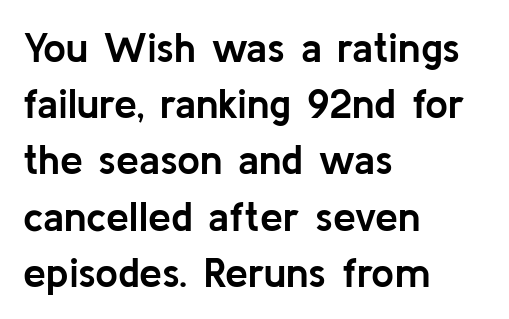
Q: Is the text bold? A: Yes.
Q: Is the text italic (slanted)? A: No, it is upright.
Q: Is the typeface a serif or a sans-serif typeface? A: Sans-serif.
Q: Is the text underlined? A: No.
Q: How is the paragraph aligned? A: Left-aligned.
Q: Is the spacing between letters normal or unusually wide? A: Normal.
Q: Is the spacing between lines tight, normal or loose? A: Normal.
Q: Width (condensed, normal, or wide)? A: Normal.
Q: Stroke contrast? A: Low.
Q: x-height? A: Medium.
Q: Monospaced? A: No.
